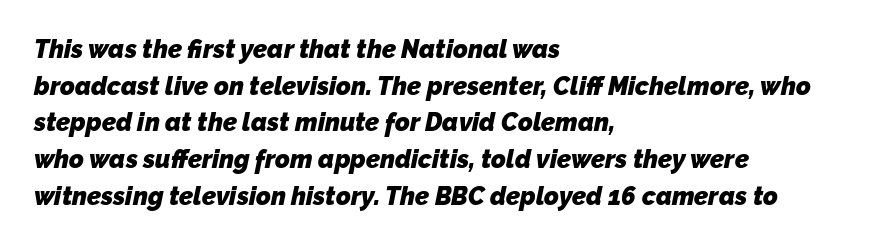
Line spacing here is normal. Nobody touched the tracking dial on this one. Students, this is bold: see how much ink each stroke carries. Descender tails drop into unmarked territory.
